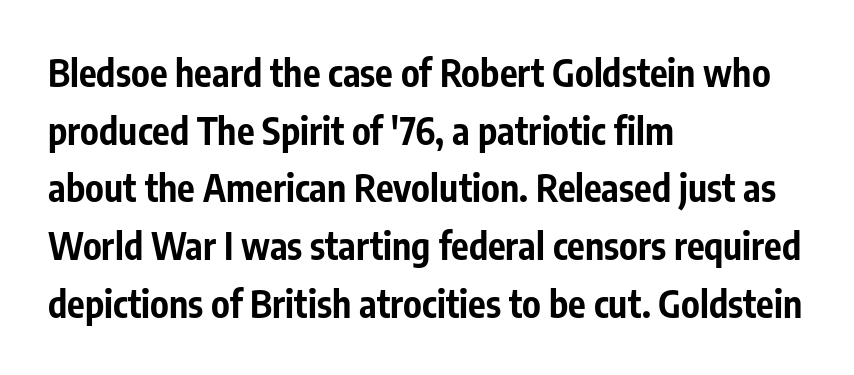
{"serif": "no", "italic": "no", "bold": "yes", "weight": "bold", "width": "condensed", "stroke_contrast": "low", "x_height": "medium", "monospaced": "no", "underline": "no", "align": "left", "line_spacing": "normal", "line_spacing_ratio": 1.56, "letter_spacing": "normal", "letter_spacing_em": 0.0, "glyph_px": 37}
